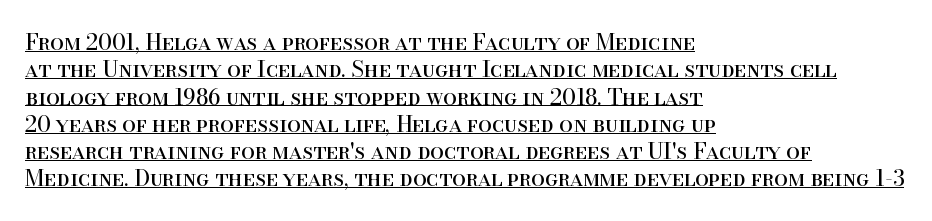
The image shows 22 px text type, upright; set left-aligned, line spacing 1.24x, normal letter spacing, underlined.
